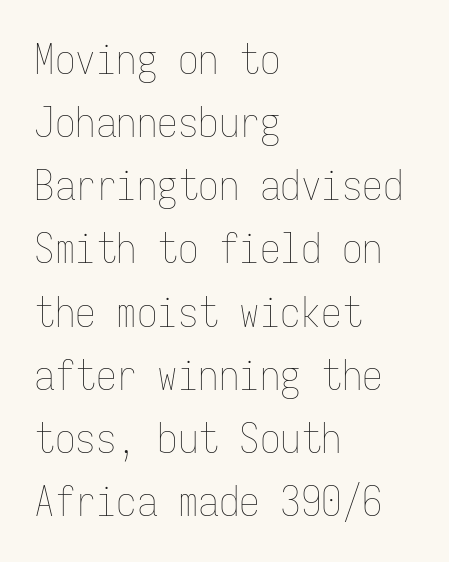
The image shows 41 px thin, condensed type, upright, monospaced; set left-aligned, normal line spacing (1.54x), normal letter spacing, not underlined; low stroke contrast and a medium x-height.
